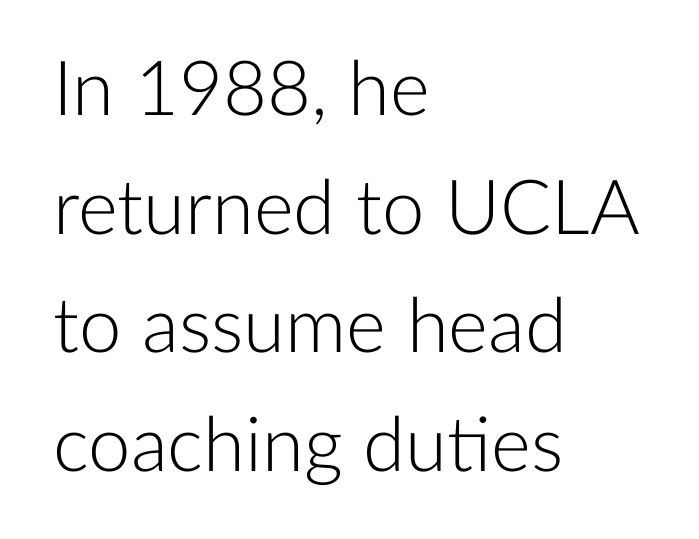
{"serif": "no", "italic": "no", "bold": "no", "weight": "light", "width": "normal", "stroke_contrast": "low", "x_height": "medium", "monospaced": "no", "underline": "no", "align": "left", "line_spacing": "normal", "line_spacing_ratio": 1.56, "letter_spacing": "normal", "letter_spacing_em": 0.0, "glyph_px": 76}
